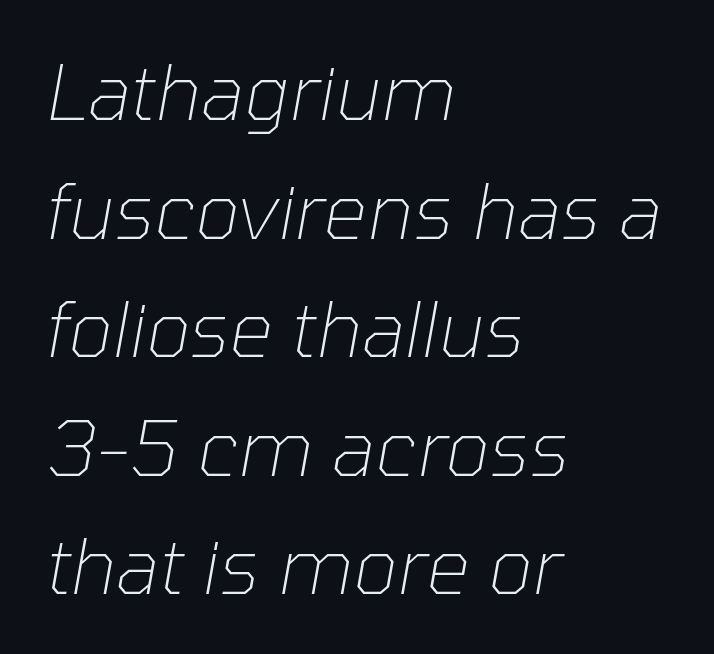
{"italic": "yes", "lean": "right", "slant_degrees": 10, "bold": "no", "weight": "thin", "width": "normal", "stroke_contrast": "low", "x_height": "medium", "monospaced": "no", "underline": "no", "align": "left", "line_spacing": "normal", "line_spacing_ratio": 1.54, "letter_spacing": "normal", "letter_spacing_em": 0.0, "glyph_px": 77}
